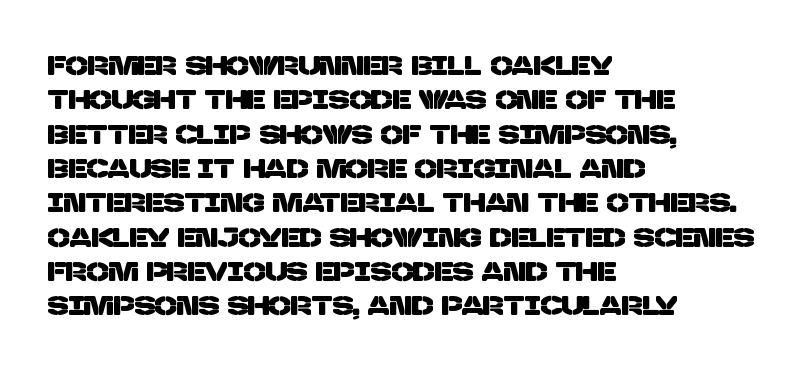
The image shows 26 px text type; set left-aligned, normal line spacing (1.32x), normal letter spacing, not underlined.
